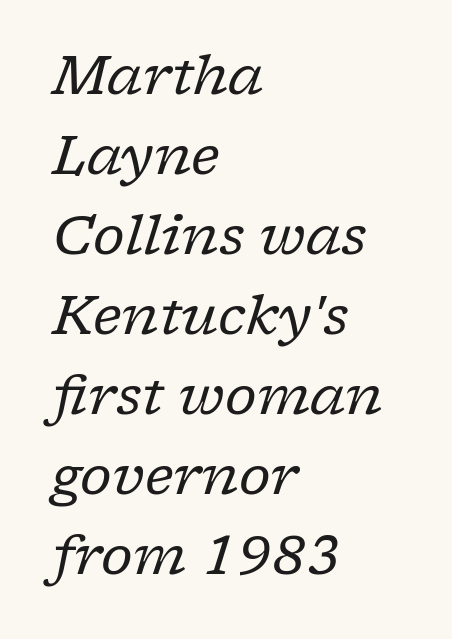
{"serif": "yes", "italic": "yes", "lean": "right", "slant_degrees": 17, "bold": "no", "weight": "regular", "width": "normal", "stroke_contrast": "low", "x_height": "medium", "monospaced": "no", "underline": "no", "align": "left", "line_spacing": "normal", "line_spacing_ratio": 1.48, "letter_spacing": "normal", "letter_spacing_em": 0.0, "glyph_px": 54}
